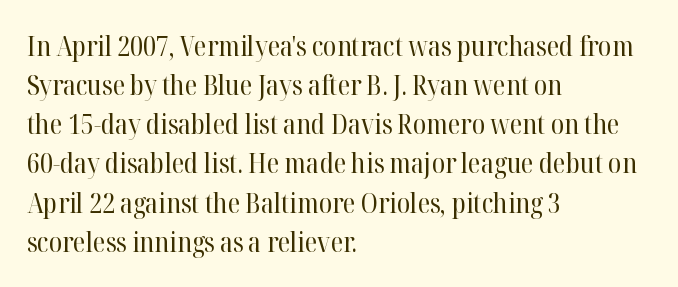
Q: Is the text bold? A: No.
Q: Is the text italic (slanted)? A: No, it is upright.
Q: Is the text underlined? A: No.
Q: How is the paragraph aligned? A: Left-aligned.
Q: Is the spacing between letters normal or unusually wide? A: Normal.
Q: Is the spacing between lines tight, normal or loose? A: Normal.
